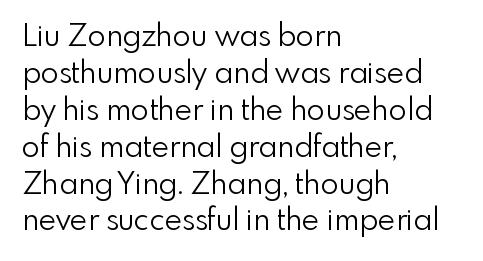
Each letter keeps its own natural width here, so spacing adapts to shape. Vertical strokes here are truly vertical. The space directly below the letters is spotless. Examine the stroke ends and you'll find no serifs.
